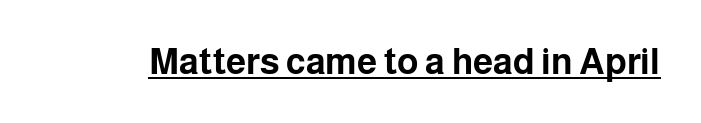
The image shows 36 px bold sans-serif type, upright; set normal letter spacing, underlined; low stroke contrast and a medium x-height.
